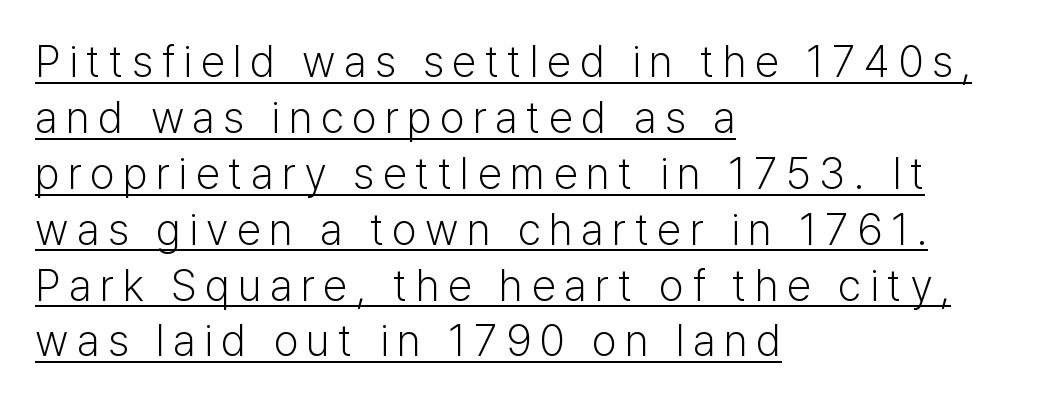
Q: Is the text bold? A: No.
Q: Is the text italic (slanted)? A: No, it is upright.
Q: Is the typeface a serif or a sans-serif typeface? A: Sans-serif.
Q: Is the text underlined? A: Yes.
Q: How is the paragraph aligned? A: Left-aligned.
Q: Is the spacing between lines tight, normal or loose? A: Normal.
Q: Width (condensed, normal, or wide)? A: Normal.
Q: Stroke contrast? A: Low.
Q: x-height? A: Medium.
Q: Monospaced? A: No.
